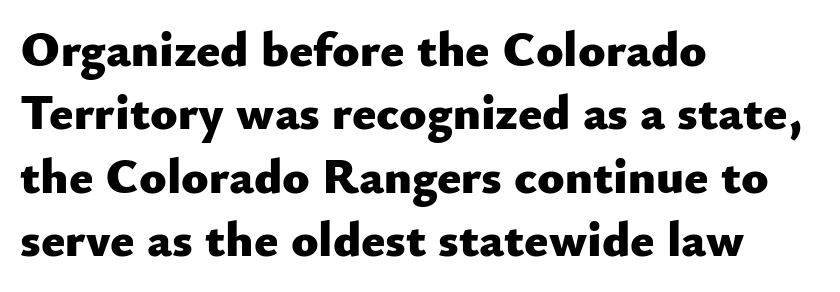
Q: Is the text bold? A: Yes.
Q: Is the text italic (slanted)? A: No, it is upright.
Q: Is the typeface a serif or a sans-serif typeface? A: Sans-serif.
Q: Is the text underlined? A: No.
Q: How is the paragraph aligned? A: Left-aligned.
Q: Is the spacing between letters normal or unusually wide? A: Normal.
Q: Is the spacing between lines tight, normal or loose? A: Normal.
Q: Width (condensed, normal, or wide)? A: Normal.
Q: Stroke contrast? A: Low.
Q: x-height? A: Small.
Q: Monospaced? A: No.
